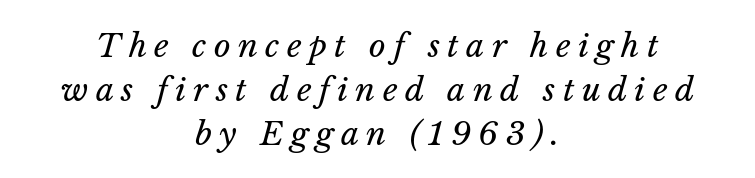
Q: Is the text bold? A: No.
Q: Is the text italic (slanted)? A: Yes, it leans right by about 14 degrees.
Q: Is the text underlined? A: No.
Q: How is the paragraph aligned? A: Centered.
Q: Is the spacing between letters normal or unusually wide? A: Unusually wide.
Q: Is the spacing between lines tight, normal or loose? A: Normal.
Q: Width (condensed, normal, or wide)? A: Normal.
Q: Stroke contrast? A: Low.
Q: x-height? A: Medium.
Q: Monospaced? A: No.
